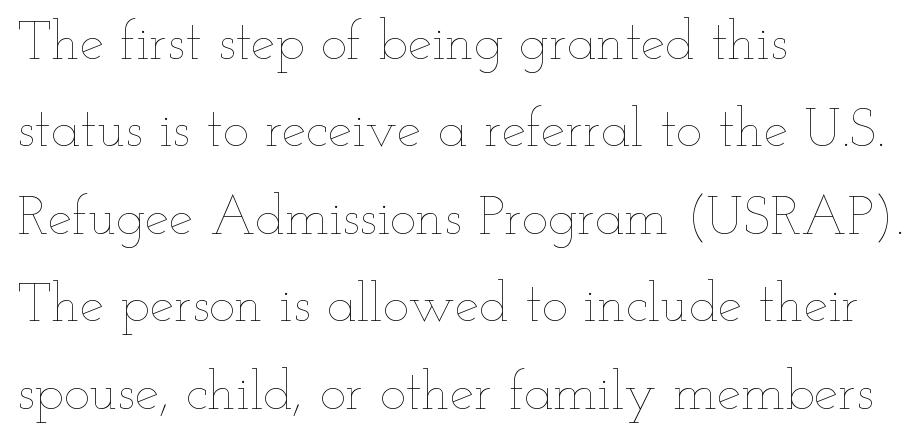
The image shows 55 px thin, wide type, upright; set left-aligned, normal line spacing (1.59x), normal letter spacing, not underlined; low stroke contrast and a small x-height.
